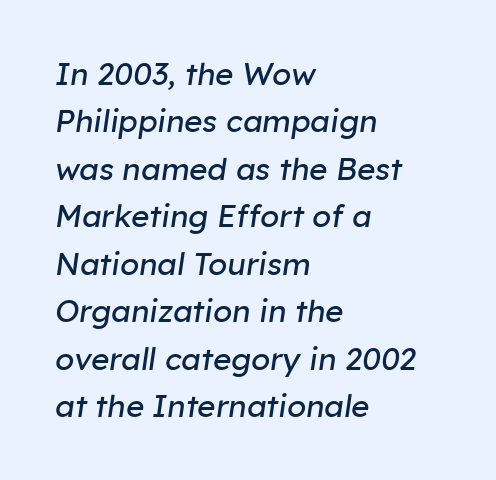
The image shows 31 px regular-weight type, italic (leaning right); set left-aligned, normal line spacing (1.53x), normal letter spacing, not underlined; low stroke contrast and a medium x-height.
